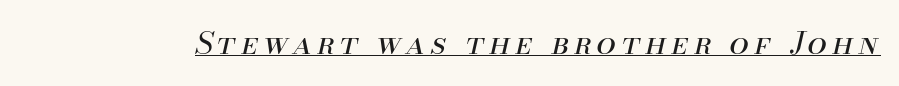
Q: Is the text bold? A: No.
Q: Is the text italic (slanted)? A: Yes, it leans right by about 13 degrees.
Q: Is the text underlined? A: Yes.
Q: Width (condensed, normal, or wide)? A: Normal.
Q: Stroke contrast? A: Medium.
Q: x-height? A: Small.
Q: Monospaced? A: No.
